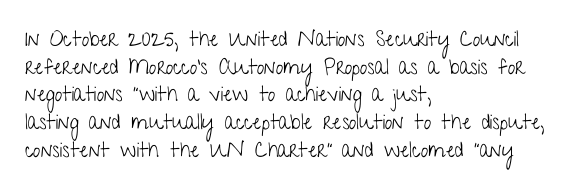
The image shows 21 px text type, upright; set left-aligned, normal line spacing (1.32x), normal letter spacing, not underlined.
